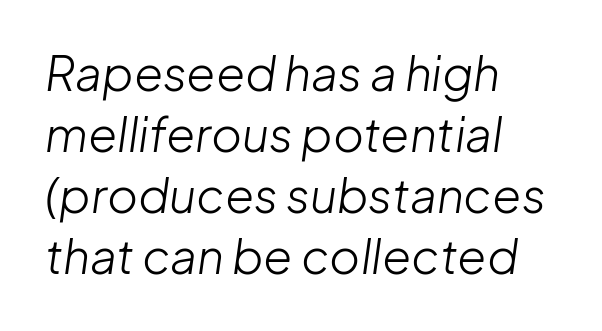
Q: Is the text bold? A: No.
Q: Is the text italic (slanted)? A: Yes, it leans right by about 8 degrees.
Q: Is the text underlined? A: No.
Q: How is the paragraph aligned? A: Left-aligned.
Q: Is the spacing between letters normal or unusually wide? A: Normal.
Q: Is the spacing between lines tight, normal or loose? A: Normal.
Q: Width (condensed, normal, or wide)? A: Normal.
Q: Stroke contrast? A: Low.
Q: x-height? A: Medium.
Q: Monospaced? A: No.
